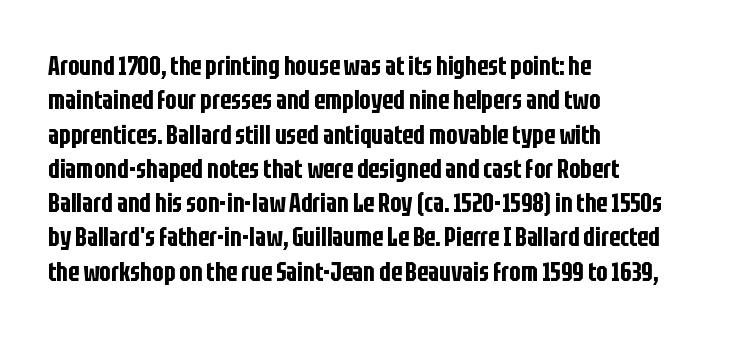
Q: Is the text italic (slanted)? A: No, it is upright.
Q: Is the text underlined? A: No.
Q: How is the paragraph aligned? A: Left-aligned.
Q: Is the spacing between letters normal or unusually wide? A: Normal.
Q: Is the spacing between lines tight, normal or loose? A: Normal.
